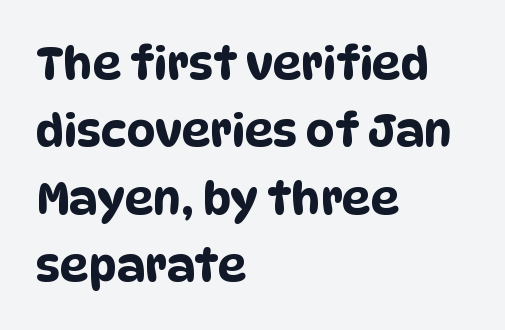
{"serif": "no", "width": "condensed", "stroke_contrast": "low", "x_height": "large", "monospaced": "no", "underline": "no", "align": "left", "line_spacing": "normal", "line_spacing_ratio": 1.5, "letter_spacing": "normal", "letter_spacing_em": 0.0, "glyph_px": 45}
